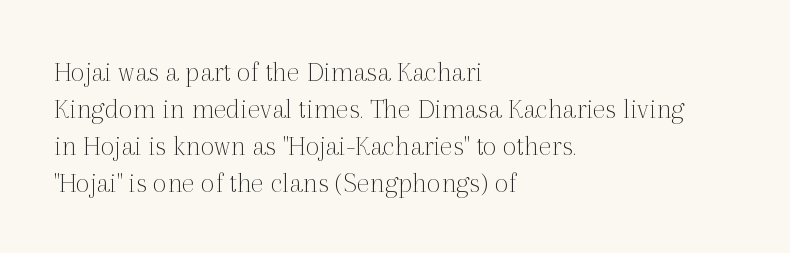
{"serif": "yes", "italic": "no", "bold": "no", "weight": "thin", "width": "normal", "x_height": "medium", "monospaced": "no", "underline": "no", "align": "left", "line_spacing_ratio": 1.23, "letter_spacing": "normal", "letter_spacing_em": 0.0, "glyph_px": 30}
